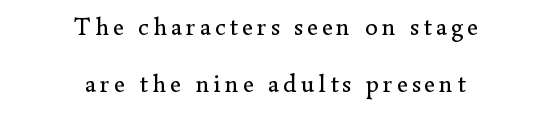
Vertical strokes here are truly vertical. Words float on clear page, feet unadorned. These lines are centered, leaving both edges ragged. The letterforms sit at book weight or below. The space between consecutive lines is lavish.
